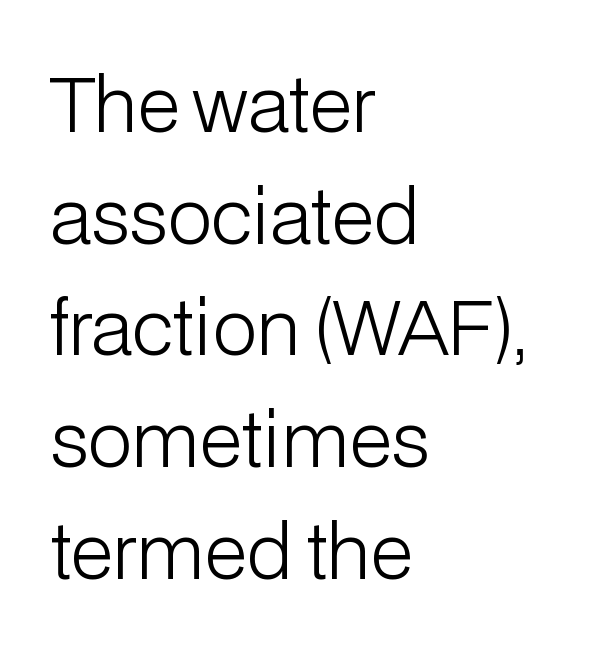
The image shows 74 px light sans-serif type, upright; set left-aligned, normal line spacing (1.51x), normal letter spacing, not underlined; low stroke contrast and a medium x-height.
